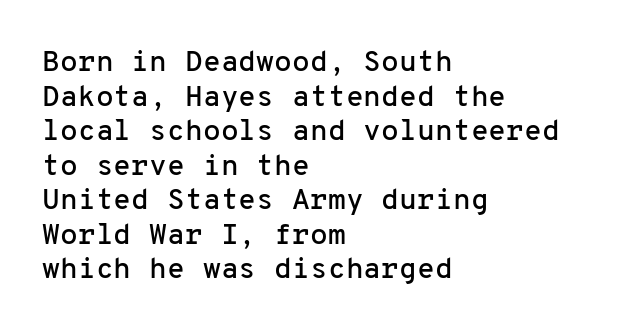
{"serif": "no", "italic": "no", "width": "normal", "stroke_contrast": "low", "x_height": "medium", "monospaced": "yes", "underline": "no", "align": "left", "line_spacing_ratio": 1.19, "letter_spacing": "normal", "letter_spacing_em": 0.0, "glyph_px": 29}
